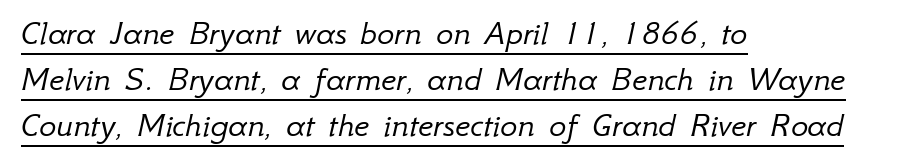
The letters advance in unequal steps, a hallmark of proportional type. The glyphs are accompanied by a horizontal stroke just below them. The cut favours lightness, reaching ordinary text weight at its darkest. The ragged edge is on the right, which tells us the setting is flush left. The passage shown leans; its letterforms are oblique.
